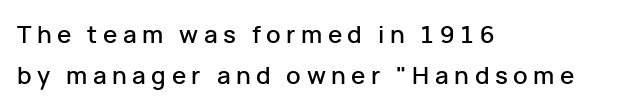
Q: Is the text italic (slanted)? A: No, it is upright.
Q: Is the text underlined? A: No.
Q: How is the paragraph aligned? A: Left-aligned.
Q: Is the spacing between letters normal or unusually wide? A: Unusually wide.
